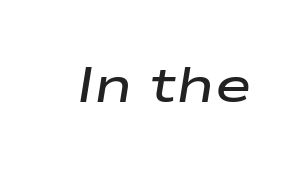
The image shows 50 px semibold, wide type, italic (leaning right); set normal letter spacing, not underlined; low stroke contrast and a medium x-height.
